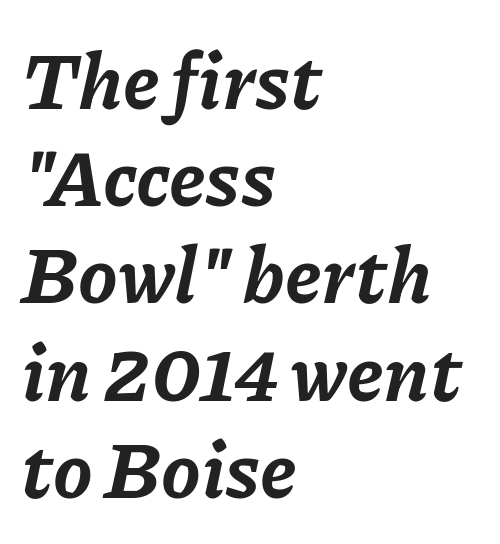
The image shows 79 px bold type, italic (leaning right); set left-aligned, line spacing 1.23x, normal letter spacing, not underlined; low stroke contrast and a medium x-height.
